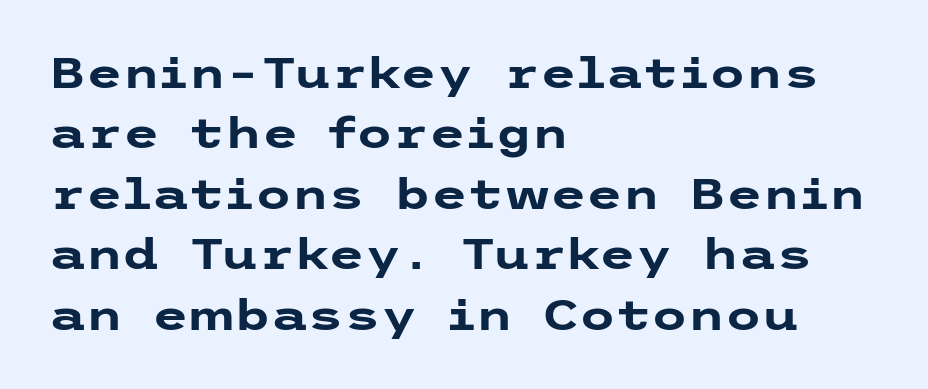
Ordinary non-slanted type is in use. The block of text has a typical density, with ordinary space between rows. To sum up the face: it is a sans, with no serifs. Lines of text with bare space underneath. Bold? Absolutely — the strokes are thick and heavy. Characters follow at the spacing the type designer built in.
